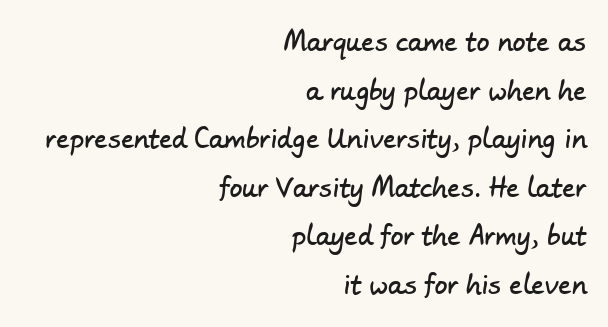
Q: Is the text underlined? A: No.
Q: How is the paragraph aligned? A: Right-aligned.
Q: Is the spacing between letters normal or unusually wide? A: Normal.
